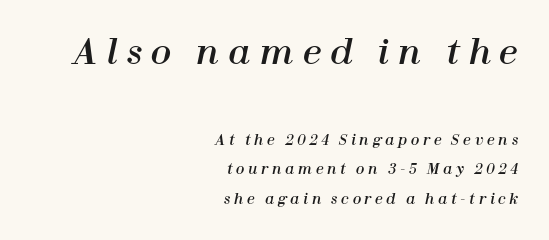
{"italic": "yes", "lean": "right", "slant_degrees": 12, "width": "normal", "stroke_contrast": "high", "x_height": "medium", "monospaced": "no", "underline": "no", "align": "right", "line_spacing": "loose", "line_spacing_ratio": 2.13, "letter_spacing": "wide", "letter_spacing_em": 0.26, "larger_block": "first", "size_ratio": 2.43, "glyph_px": 34}
